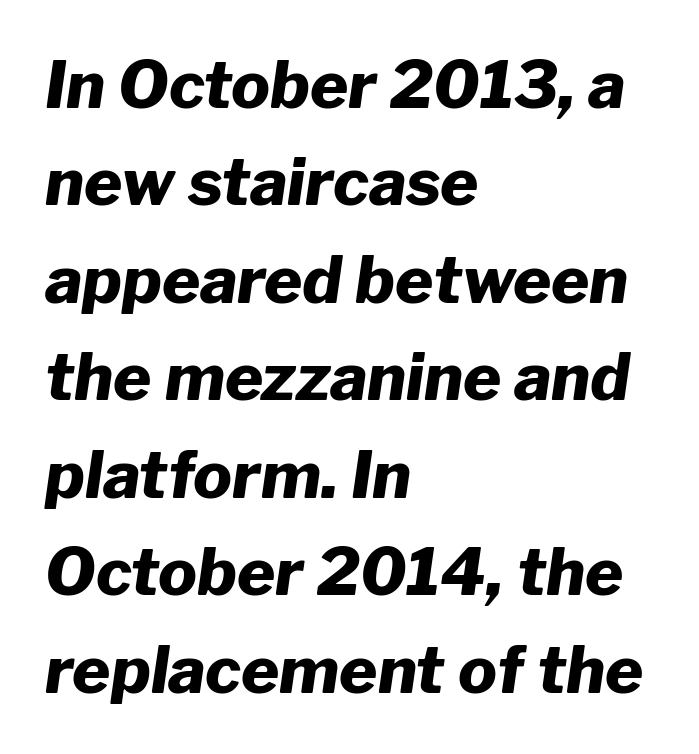
Q: Is the text bold? A: Yes.
Q: Is the text italic (slanted)? A: Yes, it leans right by about 8 degrees.
Q: Is the text underlined? A: No.
Q: How is the paragraph aligned? A: Left-aligned.
Q: Is the spacing between letters normal or unusually wide? A: Normal.
Q: Is the spacing between lines tight, normal or loose? A: Normal.
Q: Width (condensed, normal, or wide)? A: Normal.
Q: Stroke contrast? A: Low.
Q: x-height? A: Medium.
Q: Monospaced? A: No.
